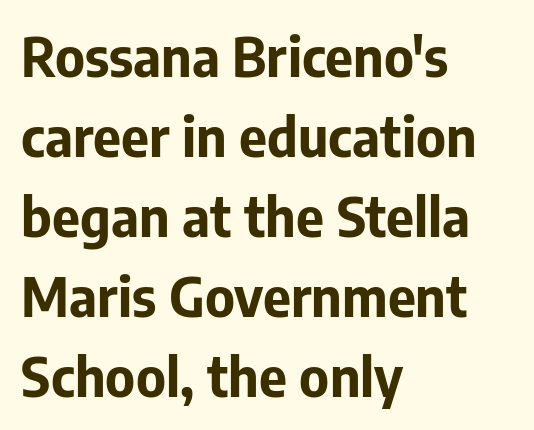
The image shows 54 px bold sans-serif type, upright; set left-aligned, normal line spacing (1.48x), normal letter spacing, not underlined; low stroke contrast and a medium x-height.
